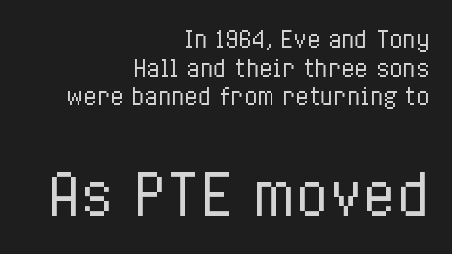
{"italic": "no", "bold": "no", "weight": "regular", "width": "condensed", "stroke_contrast": "low", "x_height": "medium", "monospaced": "no", "underline": "no", "align": "right", "line_spacing": "normal", "line_spacing_ratio": 1.3, "letter_spacing": "normal", "letter_spacing_em": 0.0, "larger_block": "second", "size_ratio": 2.5, "glyph_px": 55}
